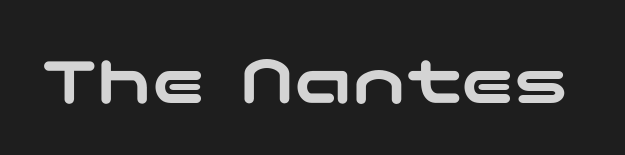
Honestly, there is no underline to notice here at all. The passage shown has conventional tracking throughout. What kind of face is this? One without serifs — a sans. You can tell it's not italic because the verticals are truly vertical.
